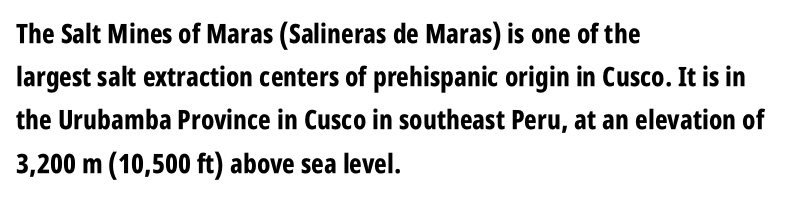
Layout note: lines flush left. Decoration check: the copy has no underline. Each new line begins a customary step beneath the previous one. The characters look thick and weighty, a clear bold. Do the letters lean? They stand straight.
